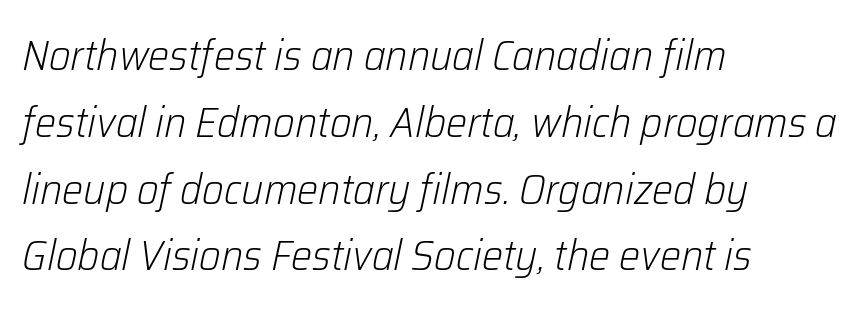
{"italic": "yes", "lean": "right", "slant_degrees": 12, "bold": "no", "weight": "light", "width": "normal", "stroke_contrast": "low", "x_height": "medium", "monospaced": "no", "underline": "no", "align": "left", "line_spacing": "normal", "line_spacing_ratio": 1.59, "letter_spacing": "normal", "letter_spacing_em": 0.0, "glyph_px": 42}
